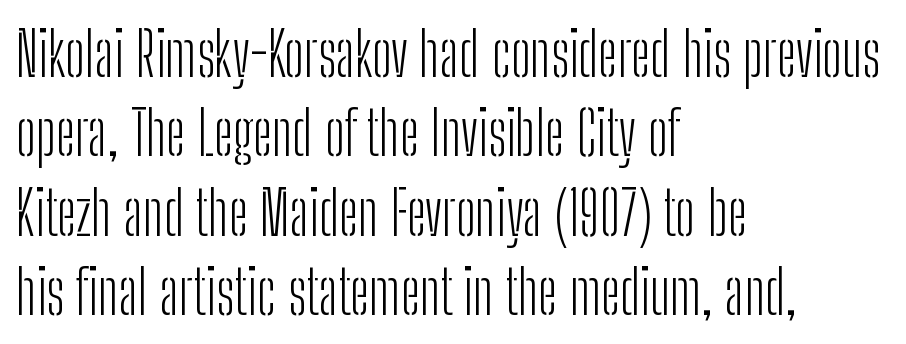
The image shows 61 px light, condensed sans-serif type, upright; set left-aligned, normal line spacing (1.3x), normal letter spacing, not underlined; low stroke contrast and a medium x-height.
